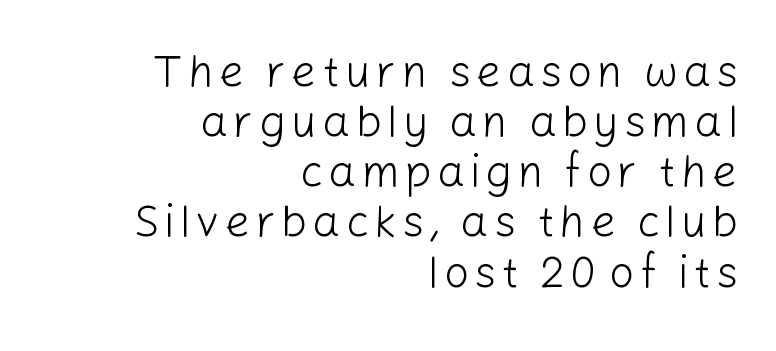
{"serif": "no", "italic": "no", "bold": "no", "weight": "light", "width": "normal", "stroke_contrast": "low", "x_height": "medium", "monospaced": "no", "underline": "no", "align": "right", "line_spacing": "tight", "line_spacing_ratio": 1.14, "glyph_px": 44}
